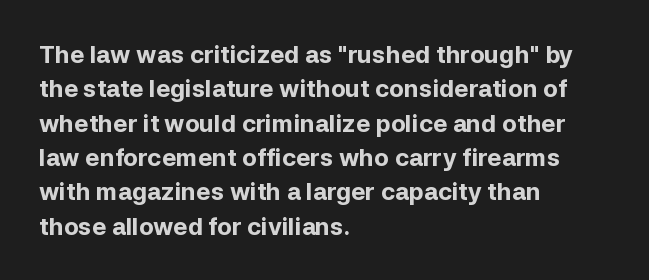
The image shows 24 px bold type, upright; set left-aligned, normal line spacing (1.43x), normal letter spacing, not underlined.
